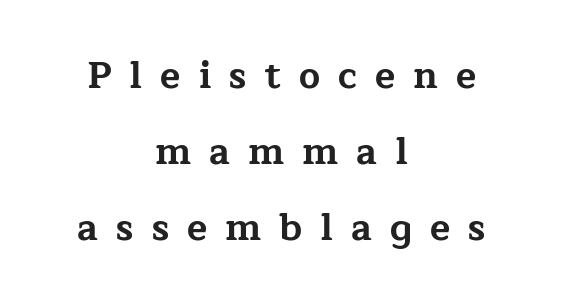
The image shows 37 px bold, wide serif type, upright; set centered, loose line spacing (2.06x), unusually wide letter spacing (+0.49 em), not underlined; low stroke contrast and a medium x-height.
